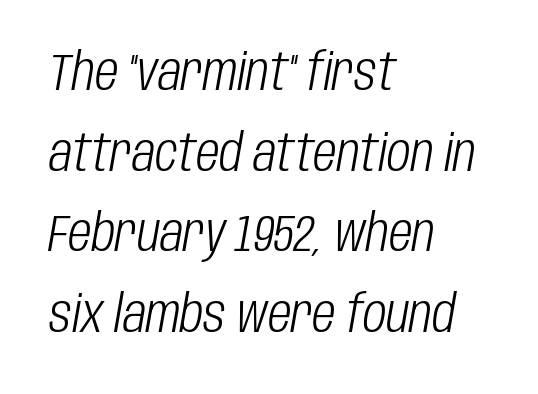
When letters slant like this, we call the style italic. Compared with typical body copy, the letter spacing here is the same. A bare baseline throughout the passage. Is this a heavy cut? Hardly; it is regular or lighter. These lines are rendered in a variable-pitch font. The designer left line spacing at the default.
